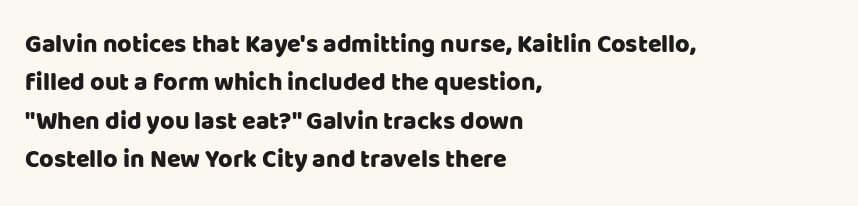
{"italic": "no", "underline": "no", "align": "left", "line_spacing": "normal", "line_spacing_ratio": 1.54, "letter_spacing": "normal", "letter_spacing_em": 0.0, "glyph_px": 25}
